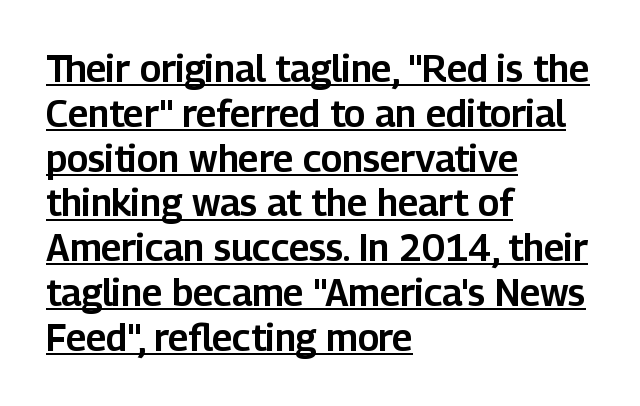
Examine the stroke ends and you'll find no serifs. Style check: upright. Here the designer chose a conventional face with non-uniform glyph widths. This rendering uses left alignment, leaving the right contour irregular.
